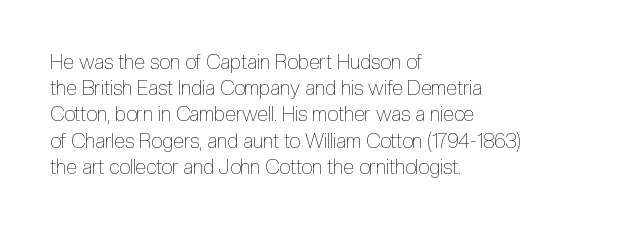
The image shows 20 px text type, upright; set left-aligned, normal line spacing (1.31x), normal letter spacing, not underlined.
